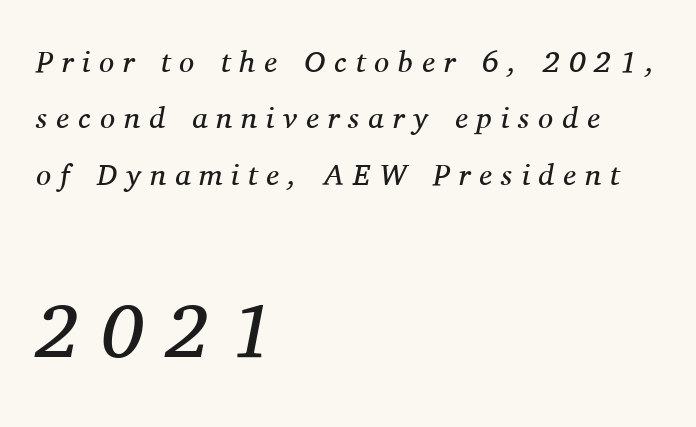
Weight: not bold — regular or lighter. Does the bottom block carry the larger type? Yes, it does. The baseline area is clear. Spacing verdict: proportional, widths tailored to each character. The passage shown is typeset with a serif family. Every character sits at an angle, as italics do.
